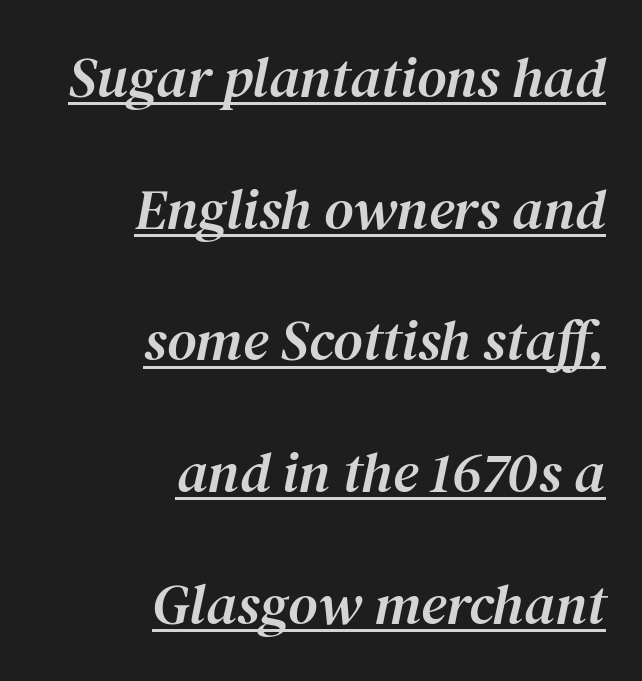
Q: Is the text italic (slanted)? A: Yes, it leans right by about 12 degrees.
Q: Is the typeface a serif or a sans-serif typeface? A: Serif.
Q: Is the text underlined? A: Yes.
Q: How is the paragraph aligned? A: Right-aligned.
Q: Is the spacing between letters normal or unusually wide? A: Normal.
Q: Is the spacing between lines tight, normal or loose? A: Loose.
Q: Width (condensed, normal, or wide)? A: Normal.
Q: Stroke contrast? A: Medium.
Q: x-height? A: Medium.
Q: Monospaced? A: No.
